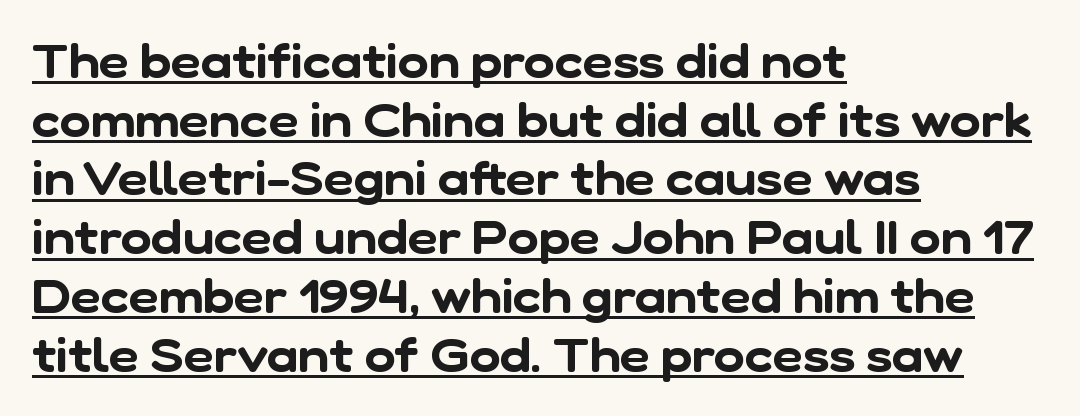
Q: Is the typeface a serif or a sans-serif typeface? A: Sans-serif.
Q: Is the text underlined? A: Yes.
Q: How is the paragraph aligned? A: Left-aligned.
Q: Is the spacing between letters normal or unusually wide? A: Normal.
Q: Is the spacing between lines tight, normal or loose? A: Normal.
Q: Width (condensed, normal, or wide)? A: Normal.
Q: Stroke contrast? A: Low.
Q: x-height? A: Medium.
Q: Monospaced? A: No.
